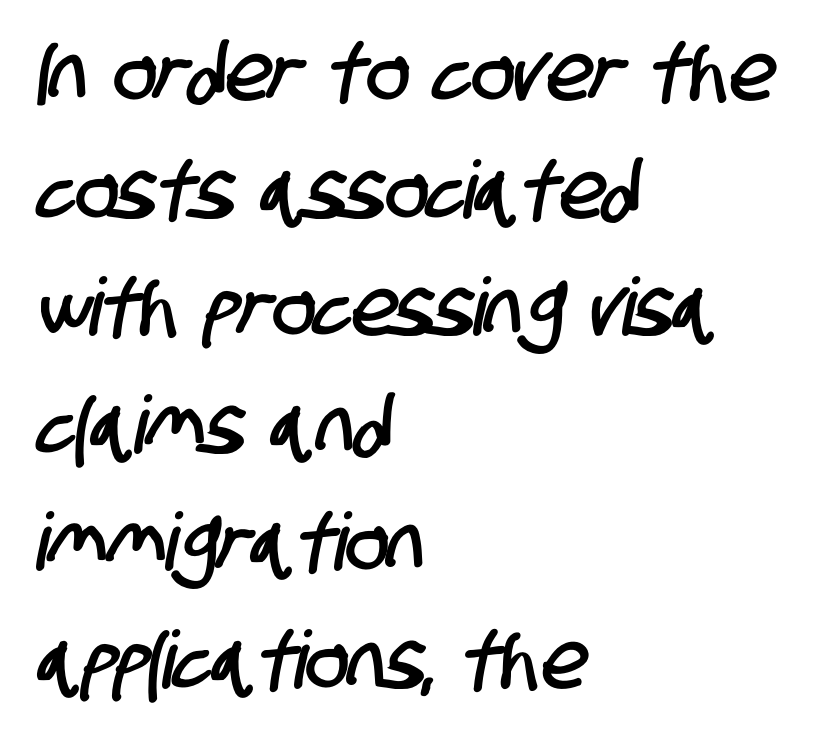
Q: Is the typeface a serif or a sans-serif typeface? A: Sans-serif.
Q: Is the text underlined? A: No.
Q: How is the paragraph aligned? A: Left-aligned.
Q: Is the spacing between letters normal or unusually wide? A: Normal.
Q: Is the spacing between lines tight, normal or loose? A: Normal.
Q: Width (condensed, normal, or wide)? A: Condensed.
Q: Stroke contrast? A: Low.
Q: x-height? A: Large.
Q: Monospaced? A: No.
